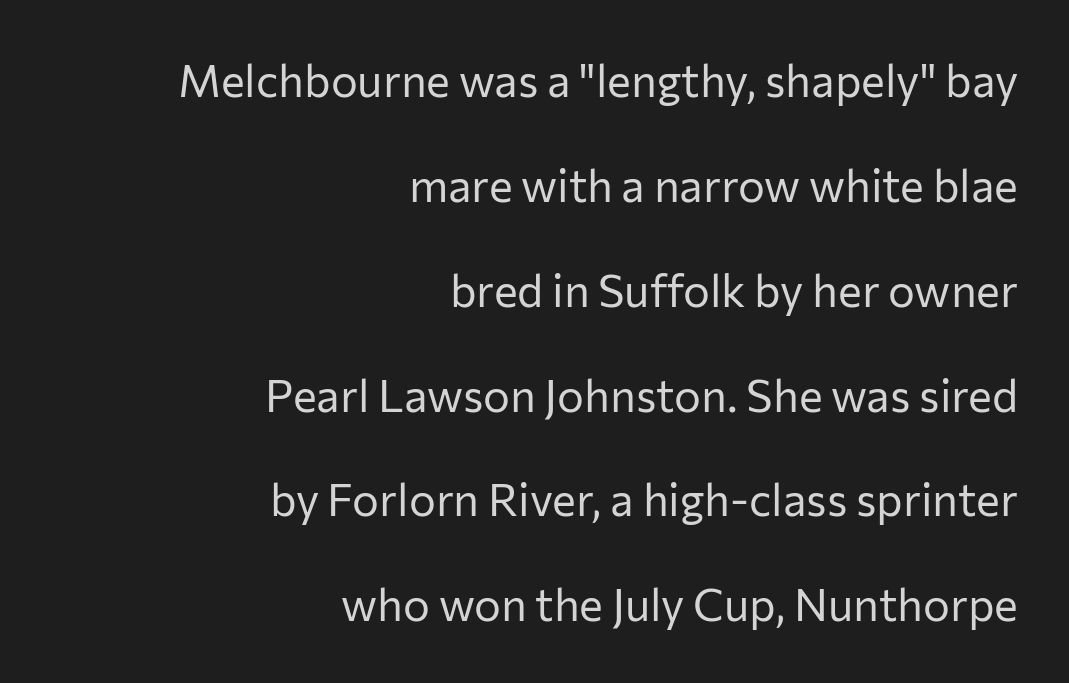
This sample has the flowing, uneven cadence of proportional lettering. Stems here are at most as thick as an everyday book face. Nothing sits at the stroke ends, so this counts as sans-serif. It's the straight-up-and-down kind of type. A clean baseline with only descenders dipping below it.
